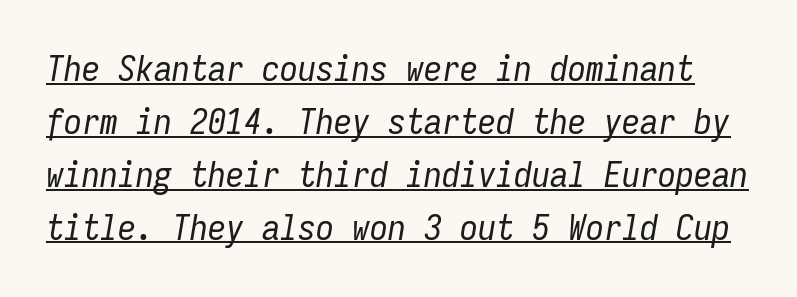
The face looks like a standard text weight, possibly lighter. The letterforms sit shoulder to shoulder at normal distance. In terms of posture, this sample is oblique. Every character here occupies the same horizontal width, giving the sample a typewriter-like rhythm.
